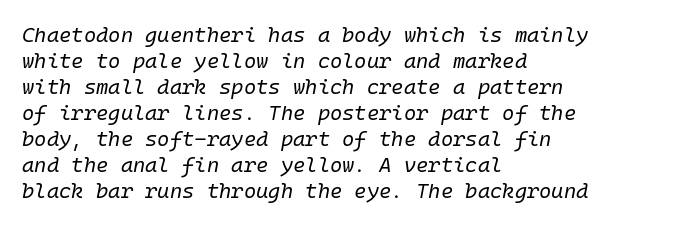
When letters slant like this, we call the style italic. Layout note: lines flush left. A typesetter would call this zero additional tracking. The cut favours lightness, reaching ordinary text weight at its darkest. The passage shown is not underscored anywhere.
